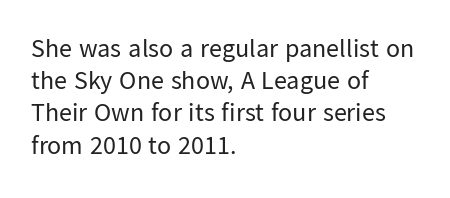
The image shows 26 px text type, upright; set left-aligned, line spacing 1.24x, normal letter spacing, not underlined.
